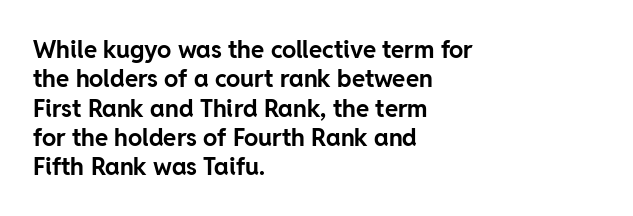
{"italic": "no", "bold": "yes", "underline": "no", "align": "left", "line_spacing_ratio": 1.22, "letter_spacing": "normal", "letter_spacing_em": 0.0, "glyph_px": 24}
